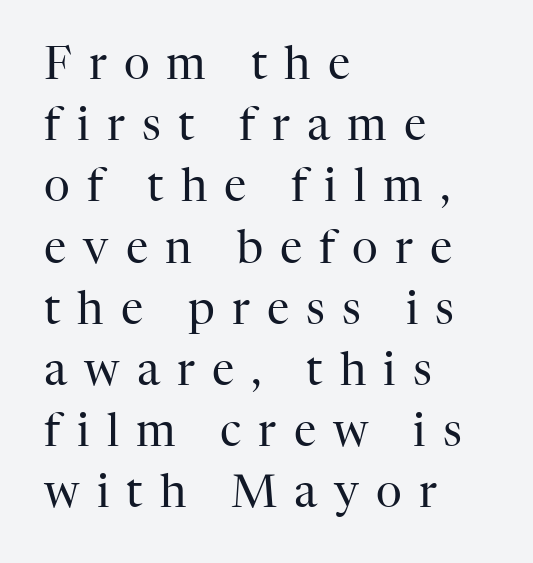
The image shows 45 px regular-weight serif type, upright; set left-aligned, normal line spacing (1.36x), unusually wide letter spacing (+0.38 em), not underlined; high stroke contrast and a medium x-height.
